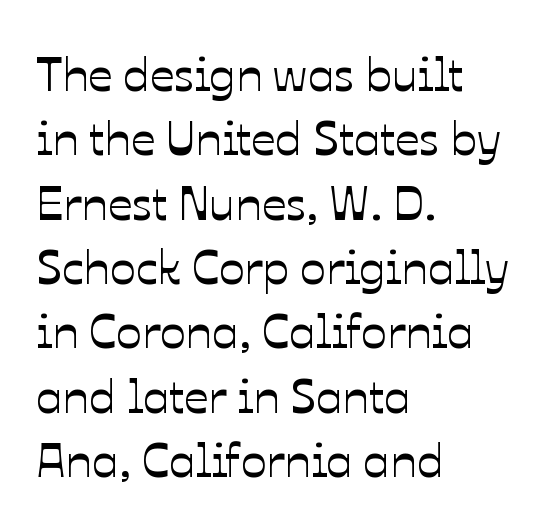
You could not count columns in this text — the font is proportionally spaced. Quick note: interline space is typical. Posture: vertical. Layout note: lines flush left. The horizontal fit of the characters is conventional and even.
